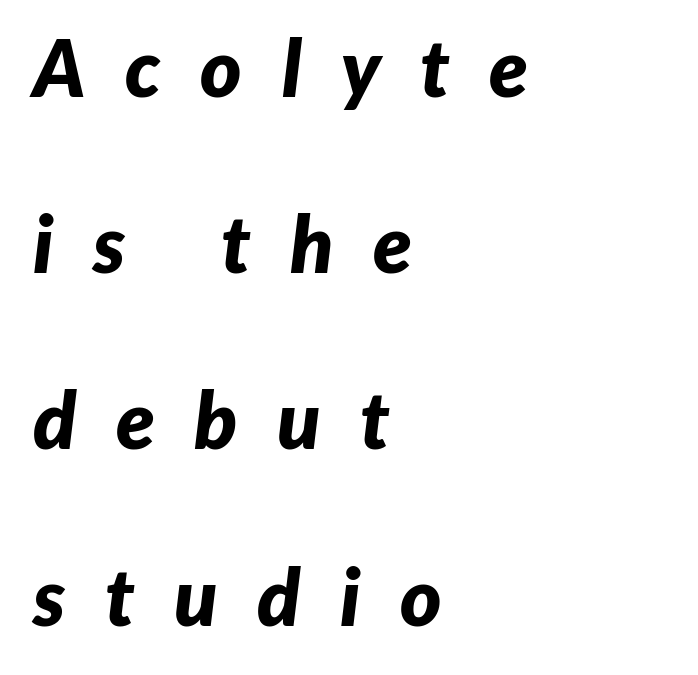
Strokes here are thick enough to call this a true bold. Leftover space on each line is placed entirely after the last word. It's the slanting kind of type. Note the varied advance widths — an 'i' is clearly narrower than an 'm'.
